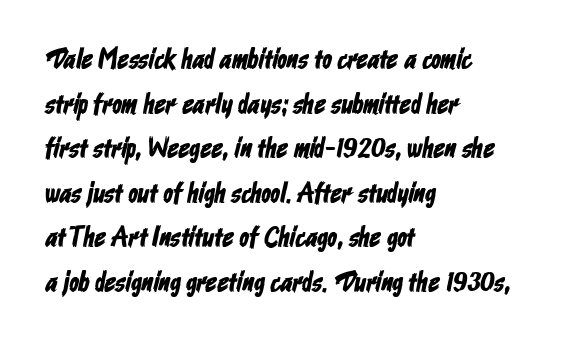
The image shows 28 px condensed sans-serif type; set left-aligned, normal line spacing (1.59x), normal letter spacing, not underlined; low stroke contrast and a medium x-height.
